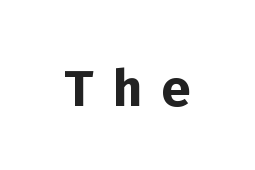
The face used here is a sans, in the tradition of grotesques and geometrics. The rendering uses typewriter-style spacing with identical character cells. Strong, thick strokes mark this as bold type. Posture: upright roman.
